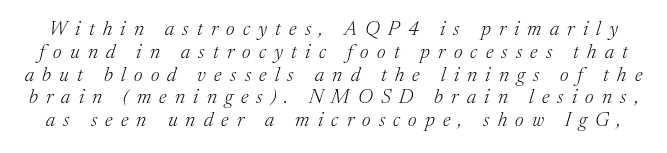
{"italic": "yes", "lean": "right", "slant_degrees": 17, "bold": "no", "underline": "no", "line_spacing": "tight", "line_spacing_ratio": 1.14, "letter_spacing": "wide", "letter_spacing_em": 0.41, "glyph_px": 20}
